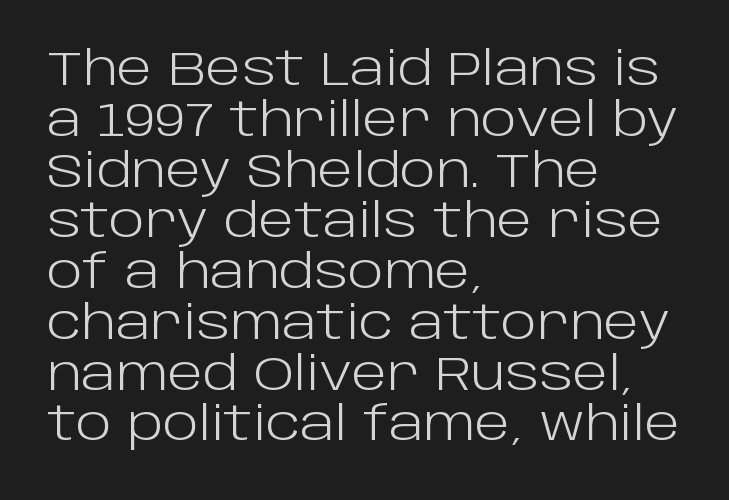
The image shows 47 px light sans-serif type, upright; set left-aligned, tight line spacing (1.08x), normal letter spacing, not underlined; low stroke contrast and a large x-height.
